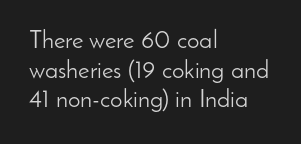
{"italic": "no", "bold": "no", "underline": "no", "align": "left", "line_spacing_ratio": 1.19, "letter_spacing": "normal", "letter_spacing_em": 0.0, "glyph_px": 25}
